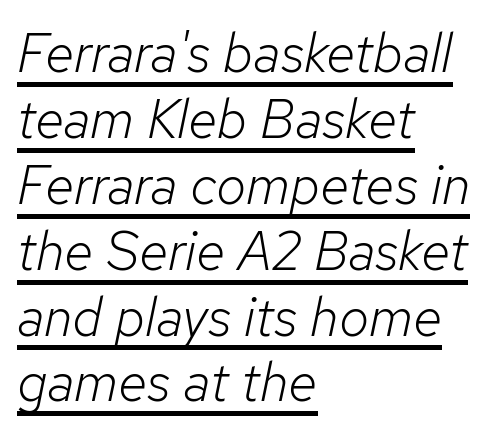
The image shows 54 px light type, italic (leaning right); set left-aligned, line spacing 1.22x, normal letter spacing, underlined; low stroke contrast and a medium x-height.
